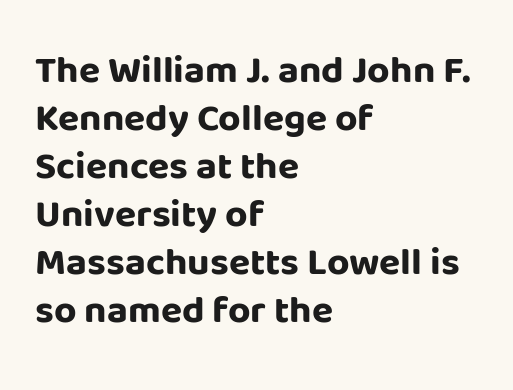
The image shows 39 px bold sans-serif type, upright; set left-aligned, line spacing 1.23x, normal letter spacing, not underlined; low stroke contrast and a large x-height.
